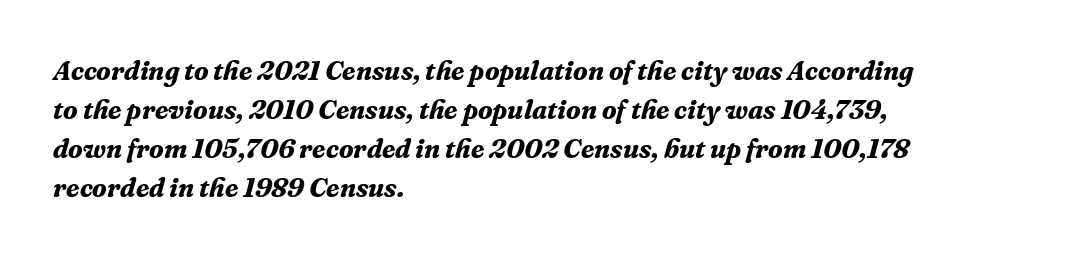
Q: Is the text bold? A: Yes.
Q: Is the text italic (slanted)? A: Yes, it leans right by about 16 degrees.
Q: Is the text underlined? A: No.
Q: How is the paragraph aligned? A: Left-aligned.
Q: Is the spacing between letters normal or unusually wide? A: Normal.
Q: Is the spacing between lines tight, normal or loose? A: Normal.
